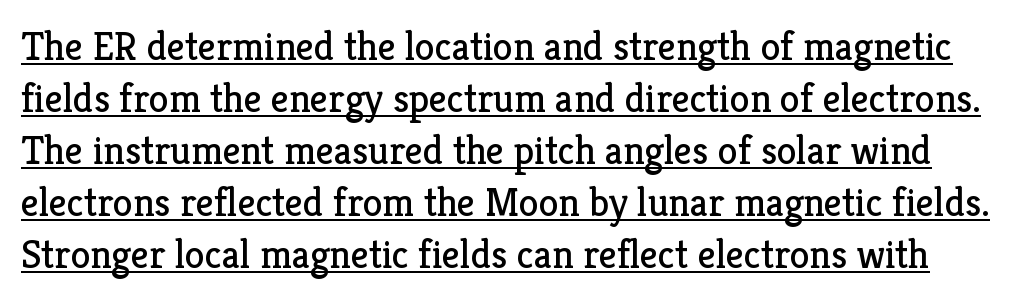
Q: Is the text bold? A: No.
Q: Is the text italic (slanted)? A: No, it is upright.
Q: Is the typeface a serif or a sans-serif typeface? A: Serif.
Q: Is the text underlined? A: Yes.
Q: Is the spacing between letters normal or unusually wide? A: Normal.
Q: Is the spacing between lines tight, normal or loose? A: Normal.
Q: Width (condensed, normal, or wide)? A: Normal.
Q: Stroke contrast? A: Low.
Q: x-height? A: Medium.
Q: Monospaced? A: No.
